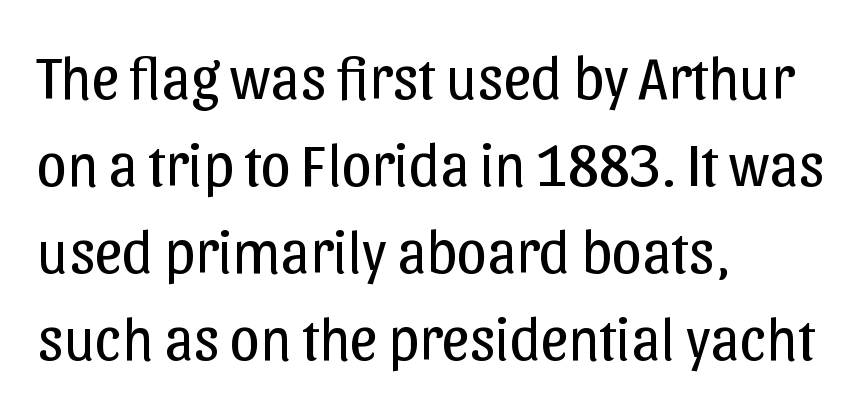
Q: Is the text bold? A: No.
Q: Is the text italic (slanted)? A: No, it is upright.
Q: Is the typeface a serif or a sans-serif typeface? A: Sans-serif.
Q: Is the text underlined? A: No.
Q: How is the paragraph aligned? A: Left-aligned.
Q: Is the spacing between letters normal or unusually wide? A: Normal.
Q: Is the spacing between lines tight, normal or loose? A: Normal.
Q: Width (condensed, normal, or wide)? A: Normal.
Q: Stroke contrast? A: Low.
Q: x-height? A: Medium.
Q: Monospaced? A: No.
